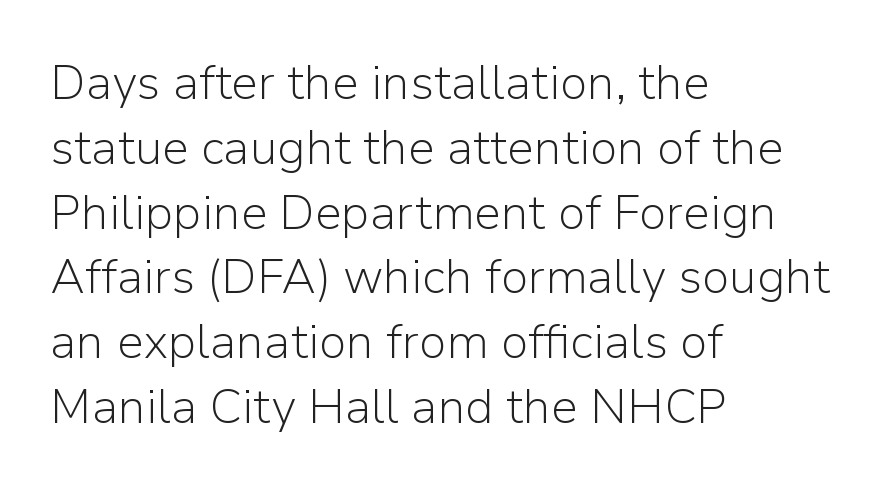
{"serif": "no", "italic": "no", "bold": "no", "weight": "light", "width": "normal", "stroke_contrast": "low", "x_height": "medium", "monospaced": "no", "underline": "no", "align": "left", "line_spacing": "normal", "line_spacing_ratio": 1.35, "letter_spacing": "normal", "letter_spacing_em": 0.0, "glyph_px": 48}
